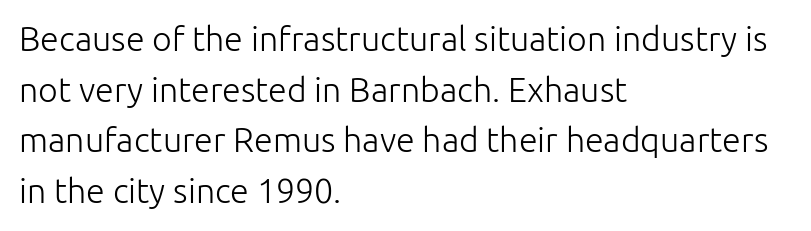
The image shows 34 px light sans-serif type, upright; set left-aligned, normal line spacing (1.49x), normal letter spacing, not underlined; low stroke contrast and a medium x-height.
